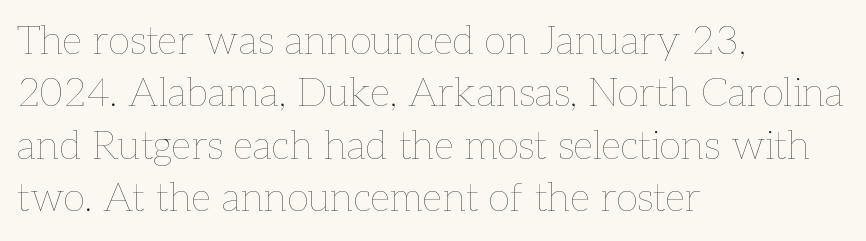
{"italic": "no", "bold": "no", "weight": "thin", "width": "normal", "stroke_contrast": "low", "x_height": "medium", "monospaced": "no", "underline": "no", "align": "left", "line_spacing": "normal", "line_spacing_ratio": 1.31, "letter_spacing": "normal", "letter_spacing_em": 0.0, "glyph_px": 40}
